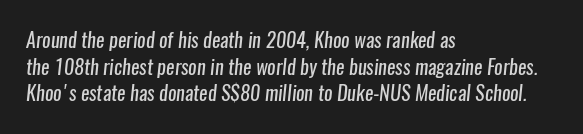
Decoration check: the copy has no underline. Between one letter and the next there's only the usual sliver of space. This sample is left-justified, so line endings fall wherever the words run out. The typeface has the unassuming heft of standard copy or less. Quick note: interline space is typical.
